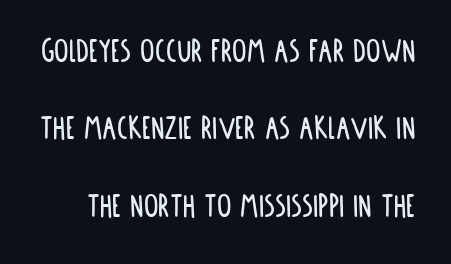
{"serif": "no", "italic": "no", "width": "condensed", "stroke_contrast": "low", "x_height": "large", "monospaced": "no", "underline": "no", "line_spacing": "loose", "line_spacing_ratio": 2.15, "letter_spacing": "normal", "letter_spacing_em": 0.0, "glyph_px": 36}
